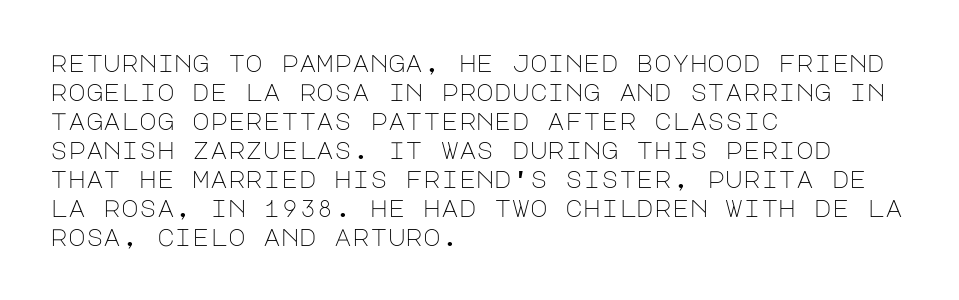
The image shows 24 px text type, upright; set left-aligned, line spacing 1.21x, normal letter spacing, not underlined.
